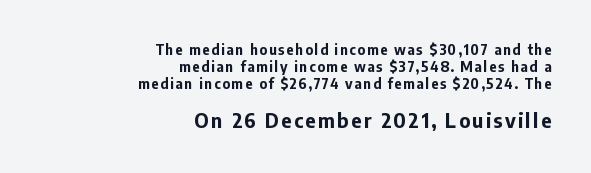
The image shows 20 px bold type, upright; set right-aligned, line spacing 1.21x, not underlined; the second (bottom) block is 1.43x larger.
